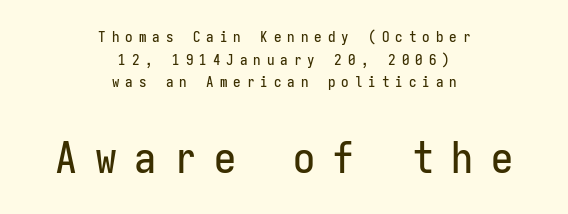
Q: Is the text italic (slanted)? A: No, it is upright.
Q: Is the typeface a serif or a sans-serif typeface? A: Sans-serif.
Q: Is the text underlined? A: No.
Q: How is the paragraph aligned? A: Centered.
Q: Is the spacing between letters normal or unusually wide? A: Unusually wide.
Q: Is the spacing between lines tight, normal or loose? A: Normal.
Q: Which block of text is set in a larger size, the first (top) or the second (bottom)? A: The second (bottom) one.
Q: Width (condensed, normal, or wide)? A: Condensed.
Q: Stroke contrast? A: Low.
Q: x-height? A: Medium.
Q: Monospaced? A: Yes.
